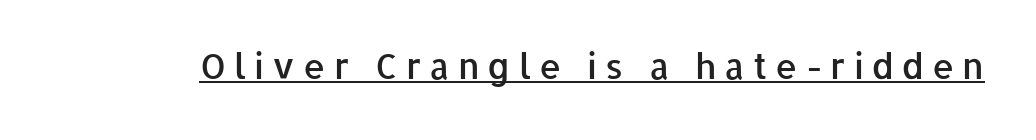
Q: Is the text bold? A: Semi-bold.
Q: Is the text italic (slanted)? A: No, it is upright.
Q: Is the typeface a serif or a sans-serif typeface? A: Sans-serif.
Q: Is the text underlined? A: Yes.
Q: Is the spacing between letters normal or unusually wide? A: Unusually wide.
Q: Width (condensed, normal, or wide)? A: Normal.
Q: Stroke contrast? A: Low.
Q: x-height? A: Medium.
Q: Monospaced? A: No.
